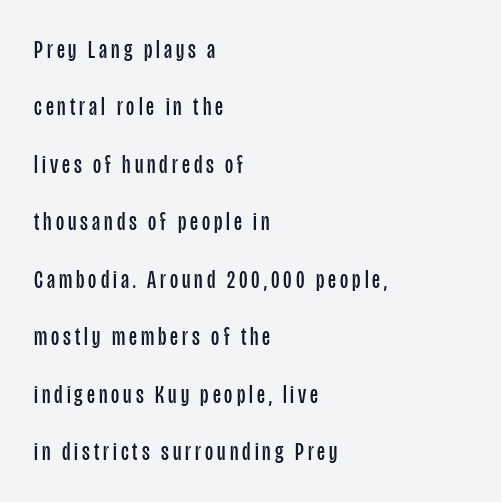
{"italic": "no", "bold": "no", "underline": "no", "align": "left", "line_spacing": "loose", "line_spacing_ratio": 2.3, "glyph_px": 25}
